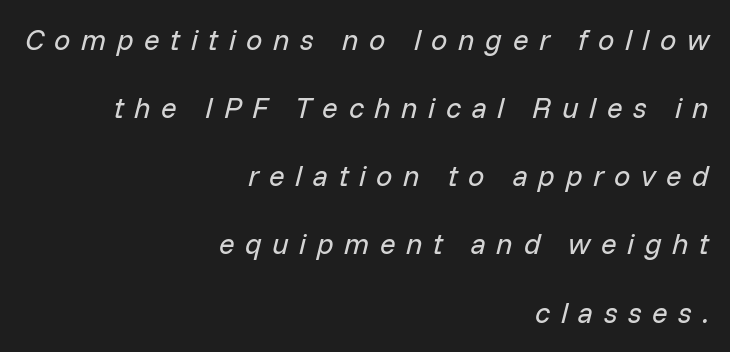
{"italic": "yes", "lean": "right", "slant_degrees": 14, "bold": "no", "weight": "regular", "width": "normal", "stroke_contrast": "low", "x_height": "medium", "monospaced": "no", "underline": "no", "align": "right", "line_spacing": "loose", "line_spacing_ratio": 2.35, "letter_spacing": "wide", "letter_spacing_em": 0.36, "glyph_px": 29}
